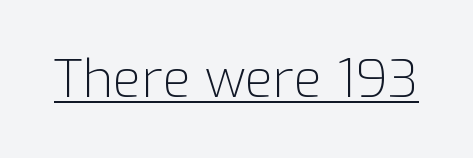
The image shows 52 px light sans-serif type, upright; set normal letter spacing, underlined; low stroke contrast and a medium x-height.
